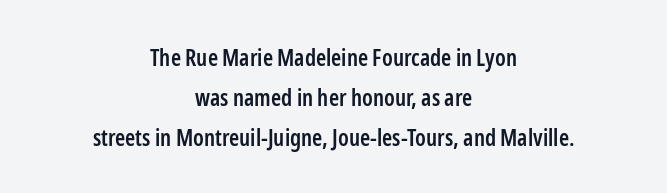
The image shows 23 px text type, upright; set centered, line spacing 1.74x, normal letter spacing, not underlined.
